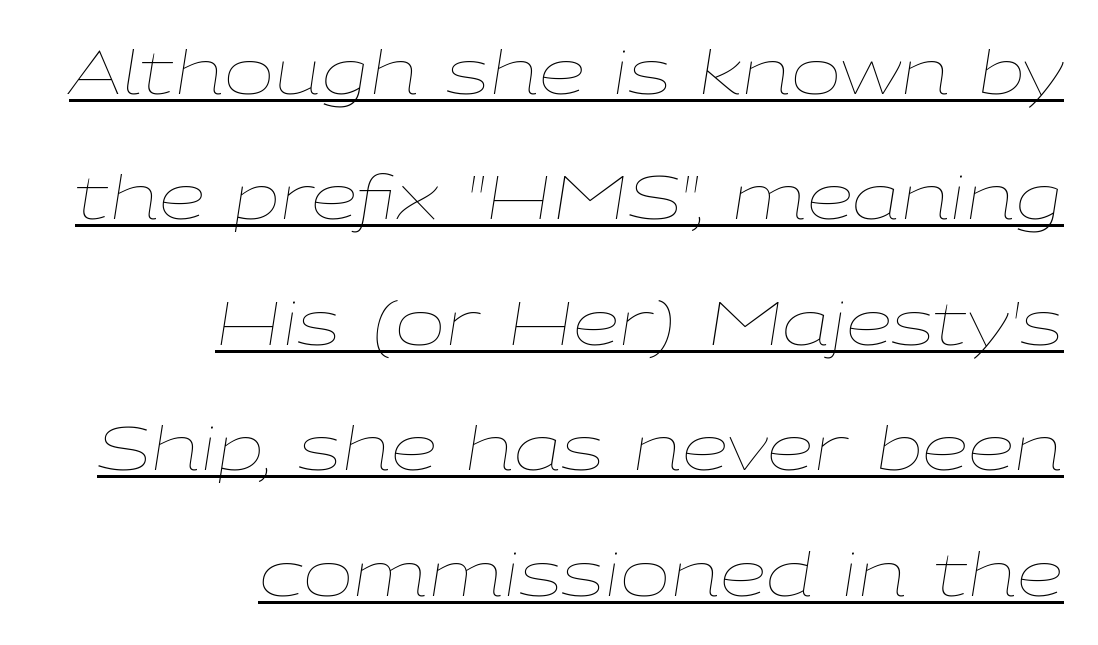
The face used here is proportionally spaced, like ordinary book or web type. Notice how a bar underscores the lettering throughout. Would a proofreader flag this as italicized? Yes. The rendering uses a large line-height, opening up the rows. No extra ink here — the face is not bold. Letter spacing: default.
